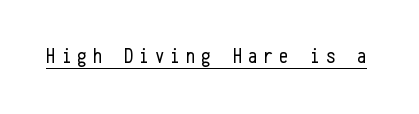
Q: Is the text bold? A: No.
Q: Is the text italic (slanted)? A: No, it is upright.
Q: Is the text underlined? A: Yes.
Q: Is the spacing between letters normal or unusually wide? A: Unusually wide.
